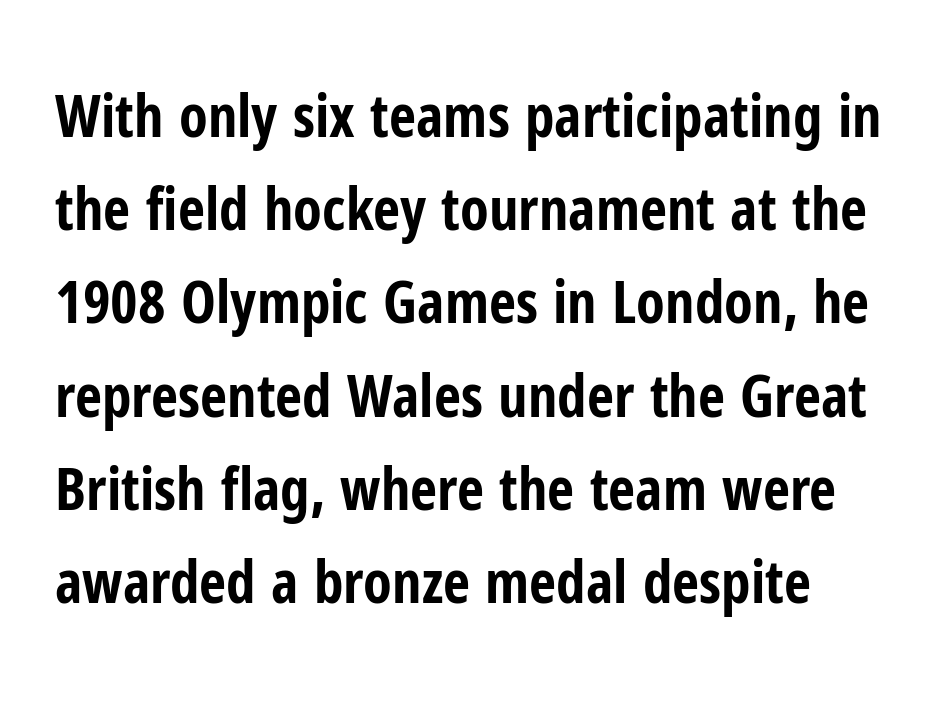
{"serif": "no", "italic": "no", "bold": "yes", "weight": "bold", "width": "condensed", "stroke_contrast": "low", "x_height": "medium", "monospaced": "no", "underline": "no", "line_spacing": "normal", "line_spacing_ratio": 1.58, "letter_spacing": "normal", "letter_spacing_em": 0.0, "glyph_px": 59}
